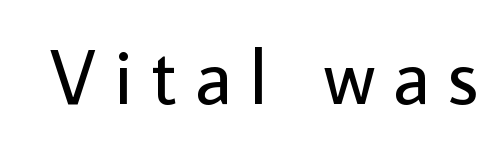
{"serif": "no", "italic": "no", "bold": "no", "weight": "regular", "width": "normal", "stroke_contrast": "low", "x_height": "medium", "monospaced": "no", "underline": "no", "letter_spacing": "wide", "letter_spacing_em": 0.23, "glyph_px": 78}
